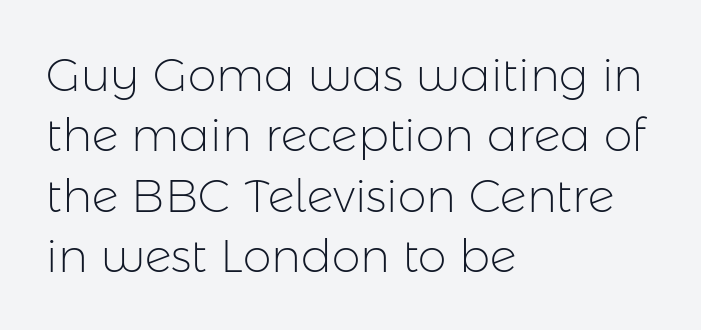
{"serif": "no", "italic": "no", "bold": "no", "weight": "light", "width": "normal", "stroke_contrast": "low", "x_height": "medium", "monospaced": "no", "underline": "no", "align": "left", "line_spacing": "normal", "line_spacing_ratio": 1.31, "letter_spacing": "normal", "letter_spacing_em": 0.0, "glyph_px": 46}
